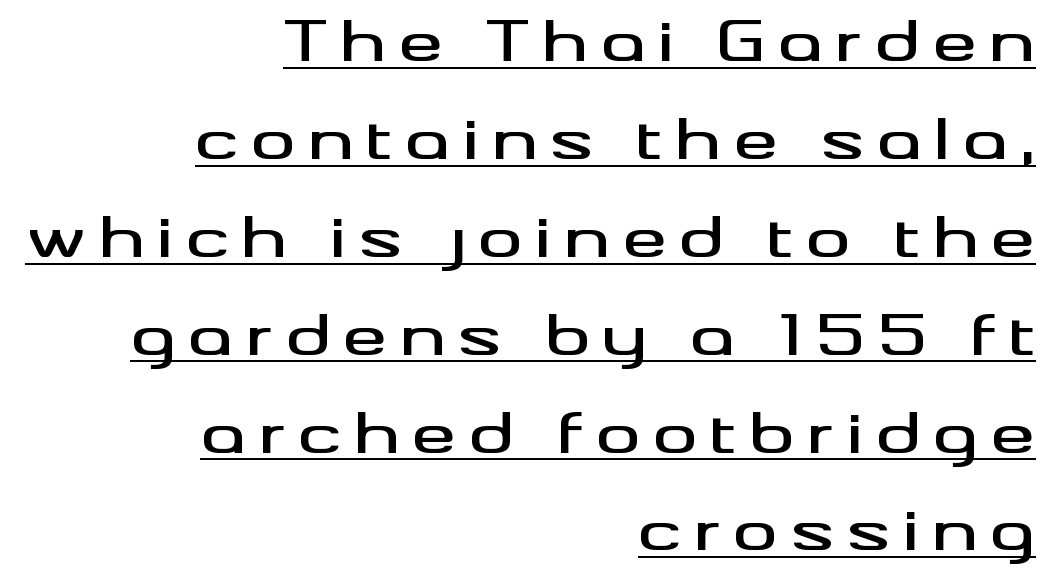
The image shows 55 px wide sans-serif type, upright; set right-aligned, line spacing 1.78x, unusually wide letter spacing (+0.23 em), underlined; medium stroke contrast and a small x-height.
